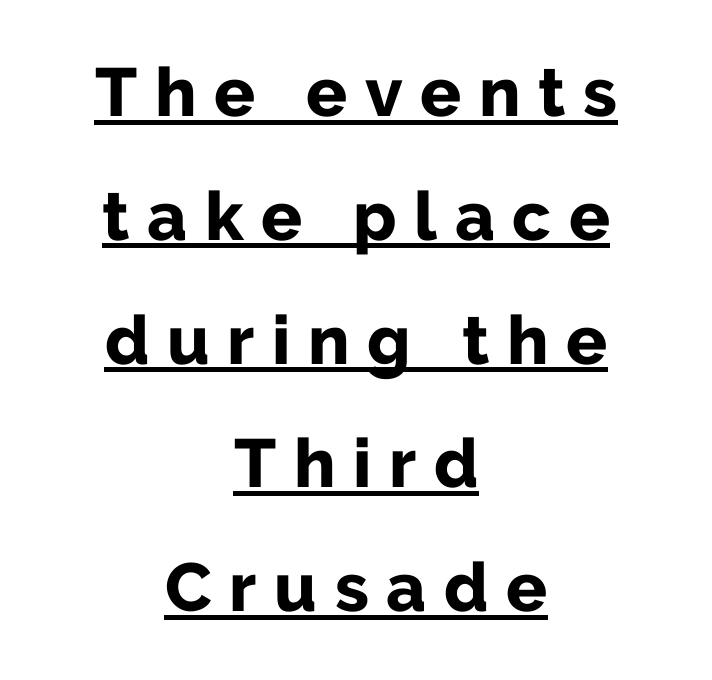
In terms of letterform style, serifs are entirely absent. The typesetter chose a symmetrical, centered arrangement here. This sample uses an upright cut, with every glyph sitting square on the baseline. Think of a printed novel: that variable character pitch is what you see here.
